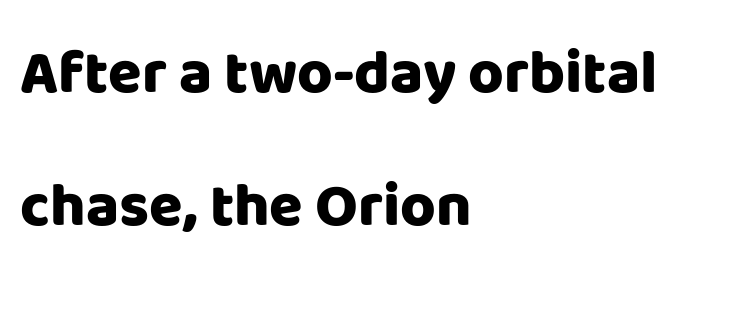
{"serif": "no", "italic": "no", "bold": "yes", "weight": "heavy", "width": "normal", "stroke_contrast": "low", "x_height": "large", "monospaced": "no", "underline": "no", "align": "left", "line_spacing": "loose", "line_spacing_ratio": 2.18, "letter_spacing": "normal", "letter_spacing_em": 0.0, "glyph_px": 61}
